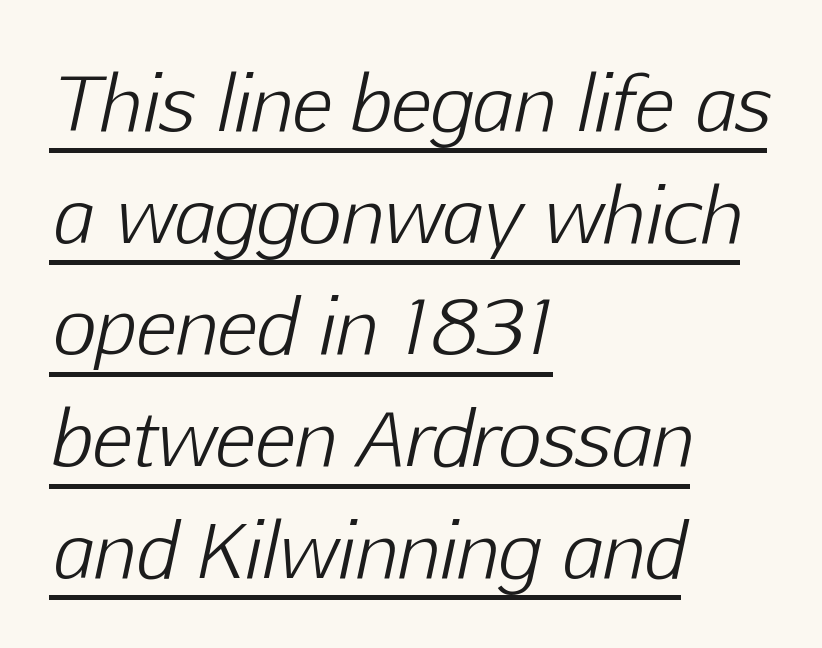
Q: Is the text bold? A: No.
Q: Is the text italic (slanted)? A: Yes, it leans right by about 12 degrees.
Q: Is the text underlined? A: Yes.
Q: How is the paragraph aligned? A: Left-aligned.
Q: Is the spacing between letters normal or unusually wide? A: Normal.
Q: Is the spacing between lines tight, normal or loose? A: Normal.
Q: Width (condensed, normal, or wide)? A: Normal.
Q: Stroke contrast? A: Low.
Q: x-height? A: Medium.
Q: Monospaced? A: No.
